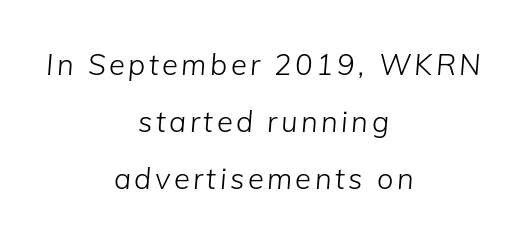
The image shows 29 px light type, italic (leaning right); set centered, loose line spacing (1.96x), not underlined; low stroke contrast and a medium x-height.
